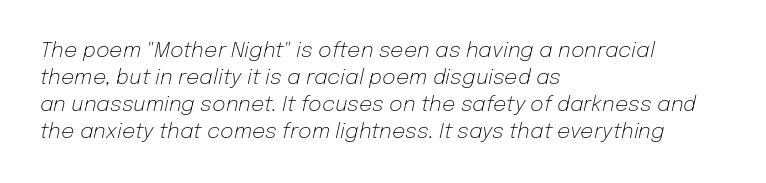
Q: Is the text bold? A: No.
Q: Is the text italic (slanted)? A: Yes, it leans right by about 12 degrees.
Q: Is the text underlined? A: No.
Q: How is the paragraph aligned? A: Left-aligned.
Q: Is the spacing between letters normal or unusually wide? A: Normal.
Q: Is the spacing between lines tight, normal or loose? A: Normal.
